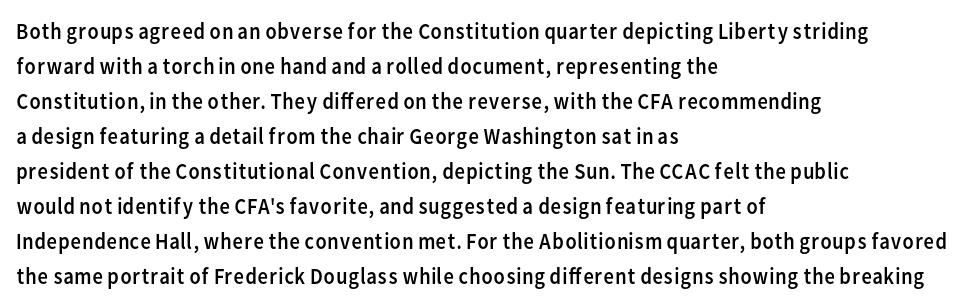
Weight: not bold — regular or lighter. The typesetter chose a ragged-right arrangement here. Each new line begins a customary step beneath the previous one. You could call the tracking neutral — neither tight nor loose. Only glyphs here, with clear space below each row. You can tell it's not italic because the verticals are truly vertical.
